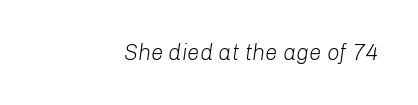
The image shows 22 px text type, italic (leaning right); set normal letter spacing, not underlined.
